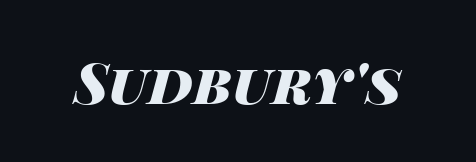
Q: Is the text bold? A: Yes.
Q: Is the text italic (slanted)? A: Yes, it leans right by about 14 degrees.
Q: Is the text underlined? A: No.
Q: Is the spacing between letters normal or unusually wide? A: Normal.
Q: Width (condensed, normal, or wide)? A: Wide.
Q: Stroke contrast? A: High.
Q: x-height? A: Large.
Q: Monospaced? A: No.
